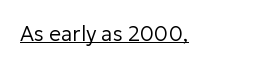
Q: Is the text bold? A: No.
Q: Is the text italic (slanted)? A: No, it is upright.
Q: Is the text underlined? A: Yes.
Q: How is the paragraph aligned? A: Left-aligned.
Q: Is the spacing between letters normal or unusually wide? A: Normal.
